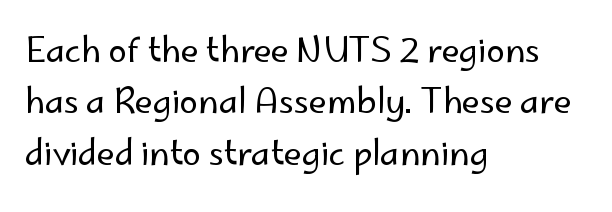
The image shows 33 px regular-weight sans-serif type, upright; set left-aligned, normal line spacing (1.56x), normal letter spacing, not underlined; low stroke contrast and a small x-height.
